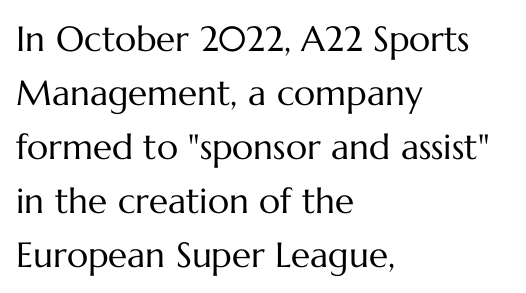
The image shows 35 px regular-weight type, upright; set left-aligned, normal line spacing (1.54x), normal letter spacing, not underlined; medium stroke contrast and a medium x-height.
